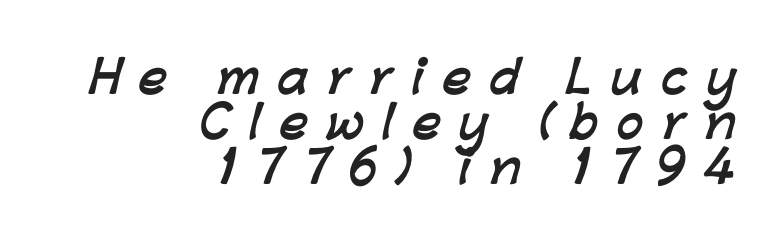
The block of text is dense from top to bottom, with scant space between rows. The rendering inserts visible extra space after every character. The strokes are fattened all the way to bold. Plain, unruled lines of type. These lines are rendered in a variable-pitch font.
